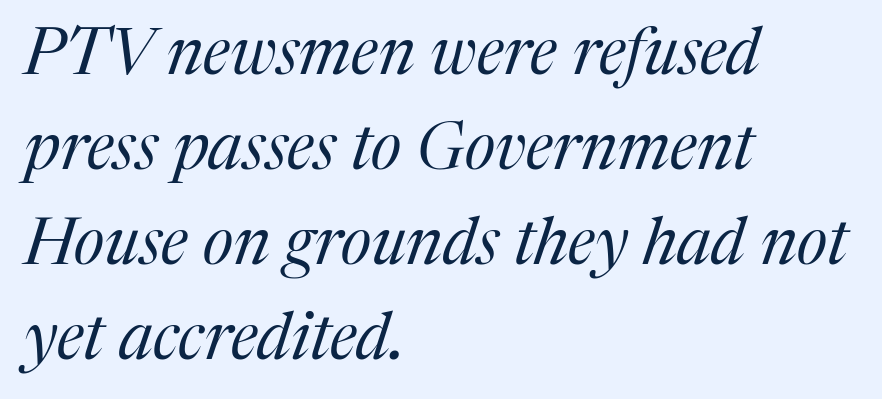
The image shows 65 px regular-weight serif type, italic (leaning right); set left-aligned, normal line spacing (1.46x), normal letter spacing, not underlined; medium stroke contrast and a medium x-height.
